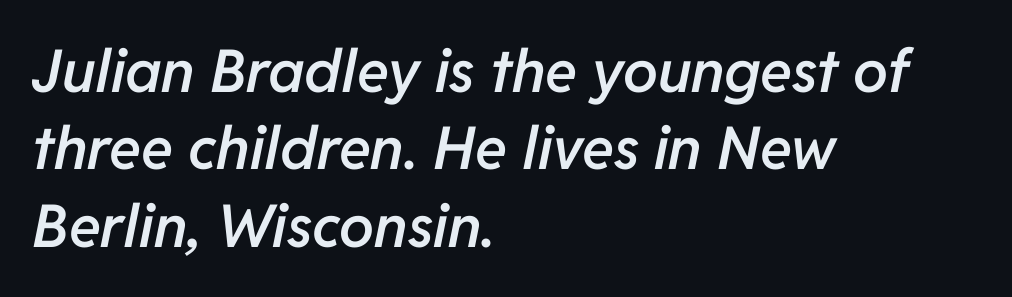
This block has exactly the height ordinary leading produces. Words appear dense and cohesive because spacing is normal. The face used here is a semibold: visibly heavier than regular, lighter than bold. Quick note: italic.
